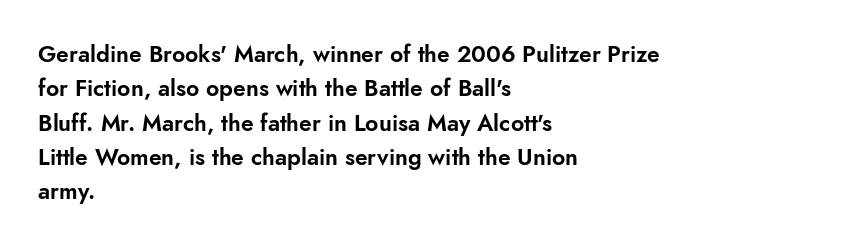
The image shows 23 px text type, upright; set left-aligned, normal line spacing (1.49x), normal letter spacing, not underlined.
